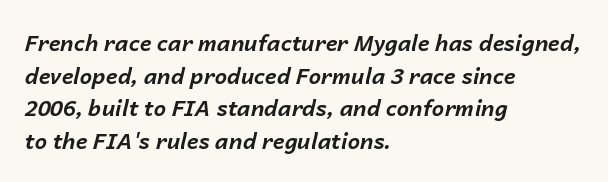
{"italic": "yes", "lean": "right", "slant_degrees": 14, "bold": "yes", "underline": "no", "align": "left", "line_spacing": "normal", "line_spacing_ratio": 1.48, "letter_spacing": "normal", "letter_spacing_em": 0.0, "glyph_px": 22}
